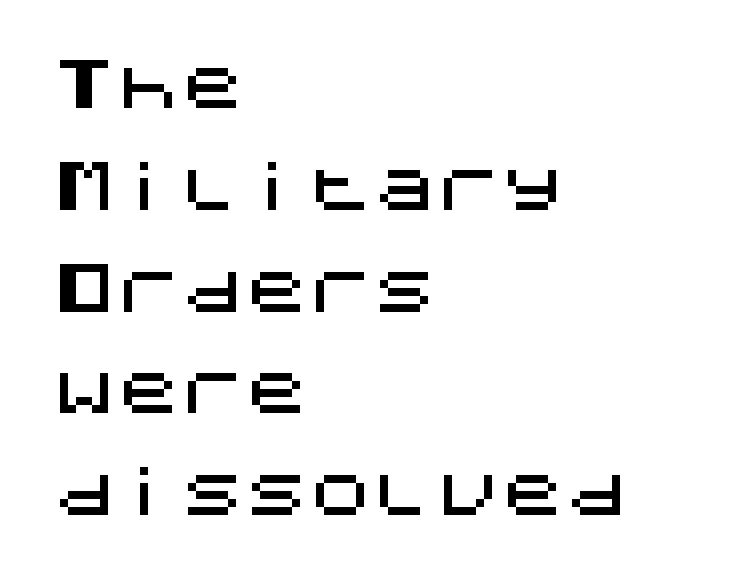
The leading is moderate, giving the passage an even texture. The typeface chosen for these lines omits serifs. Letters rest on an invisible, unmarked baseline. A classic flush-left, rag-right setting is used for this passage. The type is set solid horizontally, with unmodified tracking.
